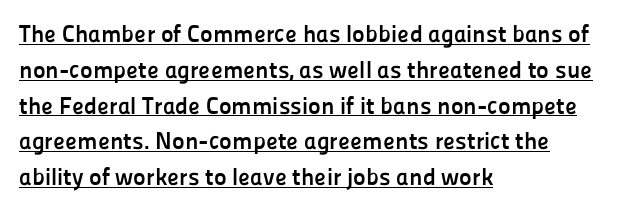
This rendering uses left alignment, leaving the right contour irregular. Thick stems and heavy bowls — unmistakably bold. The leading is moderate, giving the passage an even texture. Posture: straight, roman, zero tilt.
